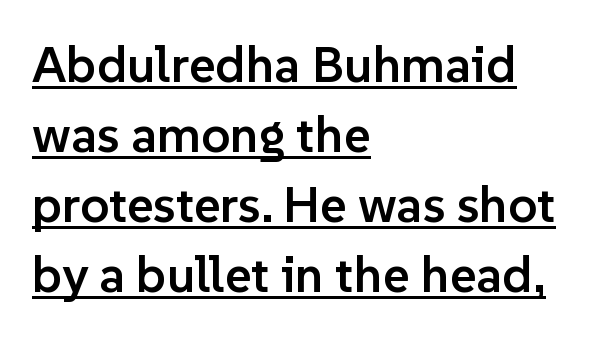
{"serif": "no", "italic": "no", "bold": "semi", "weight": "semibold", "width": "normal", "stroke_contrast": "low", "x_height": "medium", "monospaced": "no", "underline": "yes", "align": "left", "line_spacing": "normal", "line_spacing_ratio": 1.37, "letter_spacing": "normal", "letter_spacing_em": 0.0, "glyph_px": 51}
